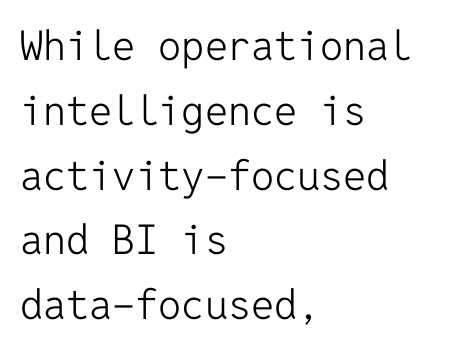
Does extra space separate the letters? No, they use regular spacing. The line-height multiplier appears to be the usual default. Monospaced: the letters line up in strict vertical columns. Is this a heavy cut? Hardly; it is regular or lighter. Visually the block forms a straight wall on the left and a jagged coastline on the right. What kind of face is this? One without serifs — a sans.
